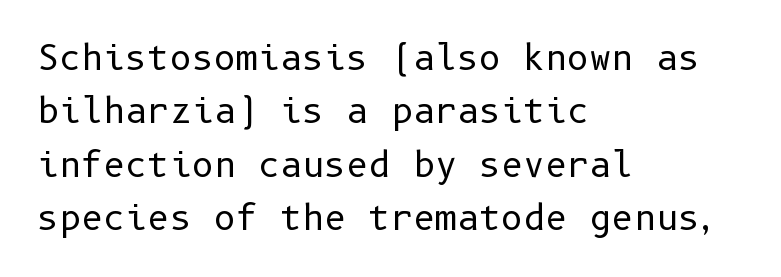
Default kerning and tracking; the words read as compact shapes. The rows are spaced the way most documents space them. Descender tails drop into unmarked territory. A typesetter would label this face a sans.
